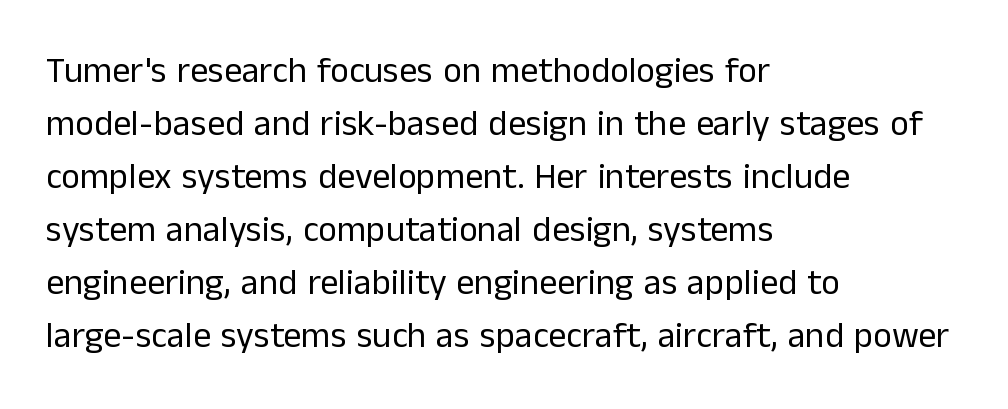
Q: Is the text bold? A: No.
Q: Is the text italic (slanted)? A: No, it is upright.
Q: Is the typeface a serif or a sans-serif typeface? A: Sans-serif.
Q: Is the text underlined? A: No.
Q: How is the paragraph aligned? A: Left-aligned.
Q: Is the spacing between letters normal or unusually wide? A: Normal.
Q: Is the spacing between lines tight, normal or loose? A: Normal.
Q: Width (condensed, normal, or wide)? A: Normal.
Q: Stroke contrast? A: Low.
Q: x-height? A: Medium.
Q: Monospaced? A: No.
